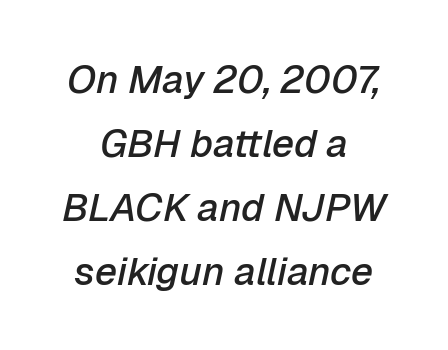
The image shows 39 px semibold type, italic (leaning right); set centered, normal line spacing (1.64x), normal letter spacing, not underlined; low stroke contrast and a medium x-height.
